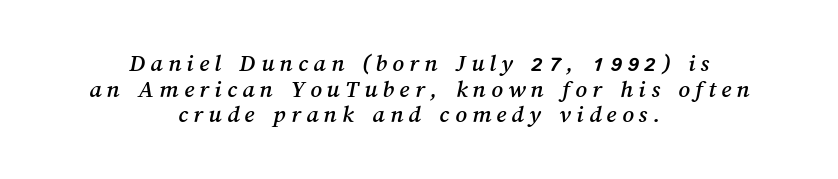
{"underline": "no", "align": "center", "line_spacing": "tight", "line_spacing_ratio": 1.03, "letter_spacing": "wide", "letter_spacing_em": 0.21, "glyph_px": 25}
